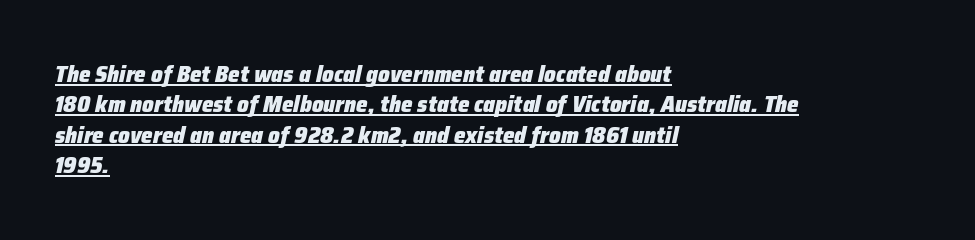
Q: Is the text bold? A: Yes.
Q: Is the text italic (slanted)? A: Yes, it leans right by about 12 degrees.
Q: Is the text underlined? A: Yes.
Q: How is the paragraph aligned? A: Left-aligned.
Q: Is the spacing between letters normal or unusually wide? A: Normal.
Q: Is the spacing between lines tight, normal or loose? A: Normal.
